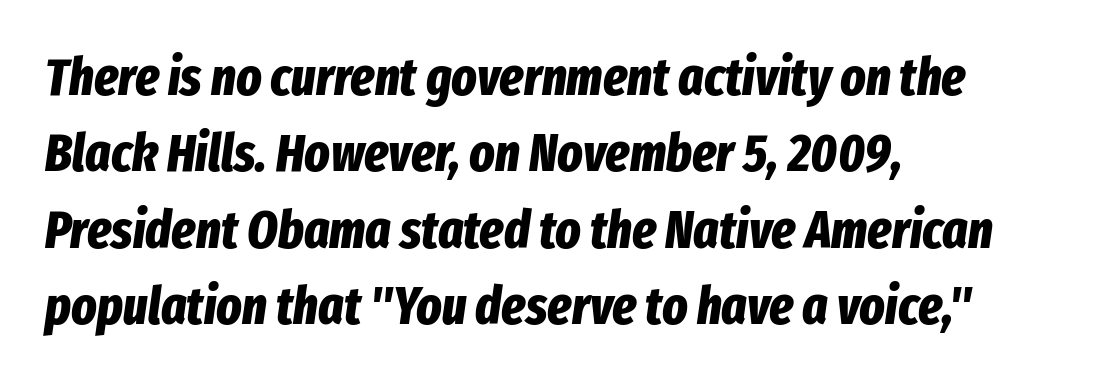
Q: Is the text bold? A: Yes.
Q: Is the text italic (slanted)? A: Yes, it leans right by about 8 degrees.
Q: Is the text underlined? A: No.
Q: How is the paragraph aligned? A: Left-aligned.
Q: Is the spacing between letters normal or unusually wide? A: Normal.
Q: Is the spacing between lines tight, normal or loose? A: Normal.
Q: Width (condensed, normal, or wide)? A: Condensed.
Q: Stroke contrast? A: Low.
Q: x-height? A: Medium.
Q: Monospaced? A: No.
